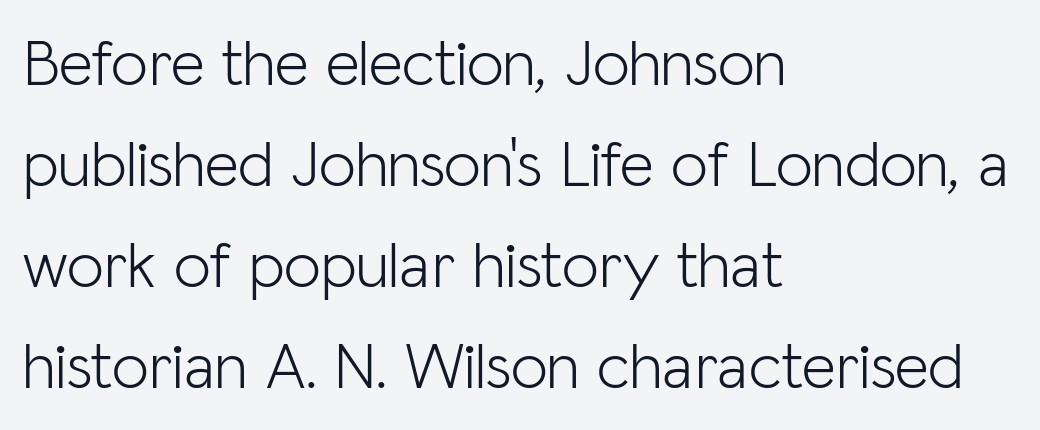
{"serif": "no", "italic": "no", "bold": "no", "weight": "light", "width": "normal", "stroke_contrast": "low", "x_height": "medium", "monospaced": "no", "underline": "no", "align": "left", "line_spacing": "normal", "line_spacing_ratio": 1.53, "letter_spacing": "normal", "letter_spacing_em": 0.0, "glyph_px": 66}
